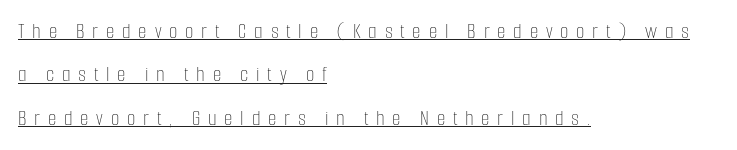
{"italic": "no", "bold": "no", "underline": "yes", "align": "left", "line_spacing": "loose", "line_spacing_ratio": 1.97, "letter_spacing": "wide", "letter_spacing_em": 0.35, "glyph_px": 22}
